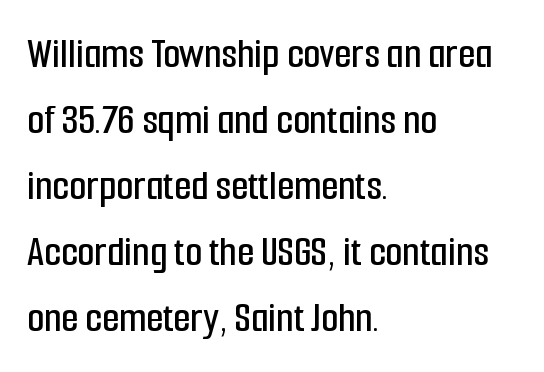
{"serif": "no", "italic": "no", "width": "condensed", "stroke_contrast": "low", "x_height": "medium", "monospaced": "no", "underline": "no", "align": "left", "line_spacing": "normal", "line_spacing_ratio": 1.5, "letter_spacing": "normal", "letter_spacing_em": 0.0, "glyph_px": 44}
